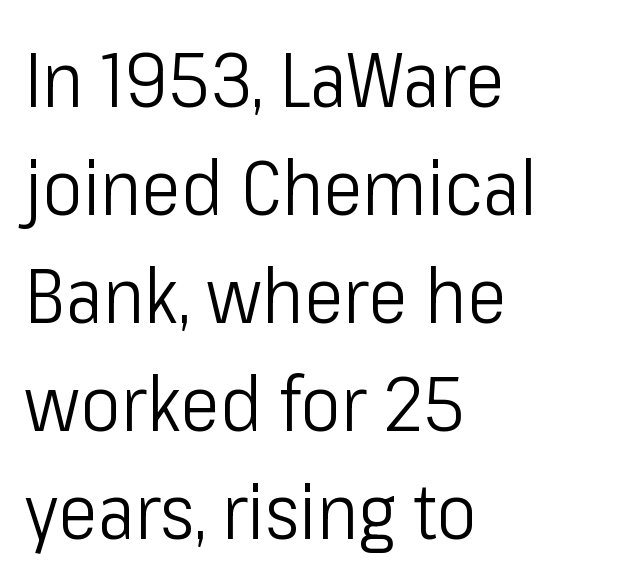
Q: Is the text bold? A: No.
Q: Is the text italic (slanted)? A: No, it is upright.
Q: Is the typeface a serif or a sans-serif typeface? A: Sans-serif.
Q: Is the text underlined? A: No.
Q: How is the paragraph aligned? A: Left-aligned.
Q: Is the spacing between letters normal or unusually wide? A: Normal.
Q: Is the spacing between lines tight, normal or loose? A: Normal.
Q: Width (condensed, normal, or wide)? A: Condensed.
Q: Stroke contrast? A: Low.
Q: x-height? A: Medium.
Q: Monospaced? A: No.
